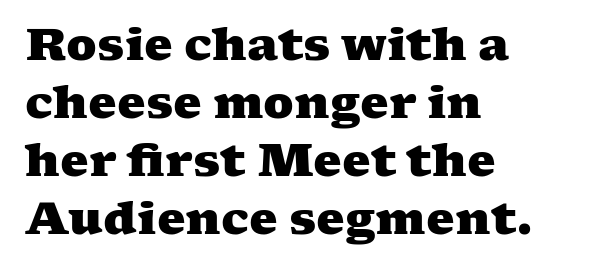
These lines are set flush left with a ragged right edge. Each row of text sits above clean, open space. Little horizontal feet cap the strokes, marking this as serif type. Summary of weight: heavy, a full bold.
